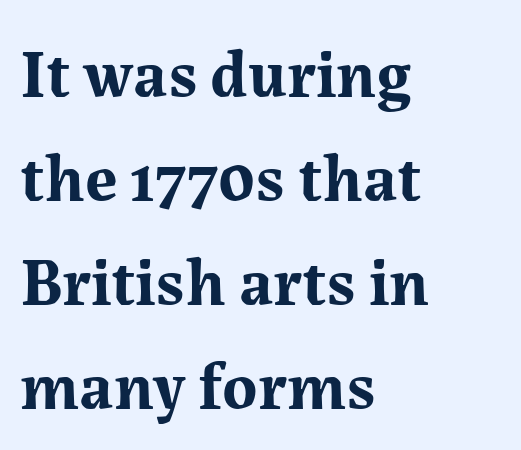
Q: Is the text bold? A: Yes.
Q: Is the text italic (slanted)? A: No, it is upright.
Q: Is the typeface a serif or a sans-serif typeface? A: Serif.
Q: Is the text underlined? A: No.
Q: How is the paragraph aligned? A: Left-aligned.
Q: Is the spacing between letters normal or unusually wide? A: Normal.
Q: Is the spacing between lines tight, normal or loose? A: Normal.
Q: Width (condensed, normal, or wide)? A: Normal.
Q: Stroke contrast? A: Medium.
Q: x-height? A: Medium.
Q: Monospaced? A: No.
